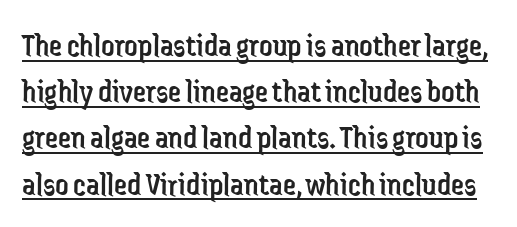
Beneath each row of characters lies a ruled line. Vertical spacing — default. This is sans-serif lettering, the kind often seen on screens and signage. Does the lettering tilt? It doesn't — this is upright. How are the letters spaced? Ordinarily, with no added tracking.
